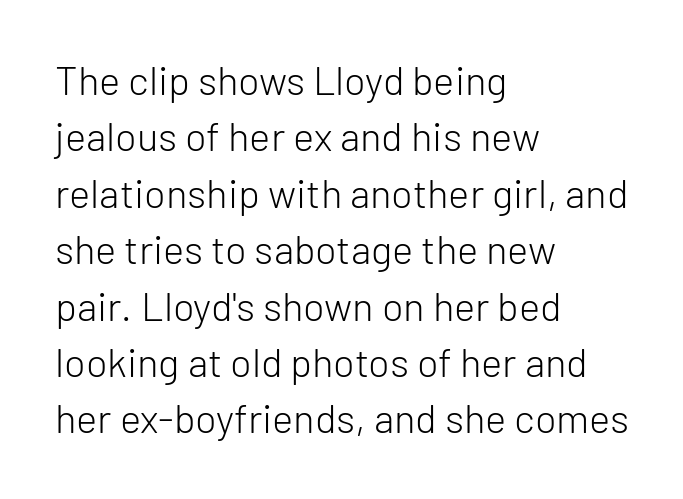
Q: Is the text bold? A: No.
Q: Is the text italic (slanted)? A: No, it is upright.
Q: Is the typeface a serif or a sans-serif typeface? A: Sans-serif.
Q: Is the text underlined? A: No.
Q: How is the paragraph aligned? A: Left-aligned.
Q: Is the spacing between letters normal or unusually wide? A: Normal.
Q: Is the spacing between lines tight, normal or loose? A: Normal.
Q: Width (condensed, normal, or wide)? A: Normal.
Q: Stroke contrast? A: Low.
Q: x-height? A: Medium.
Q: Monospaced? A: No.
